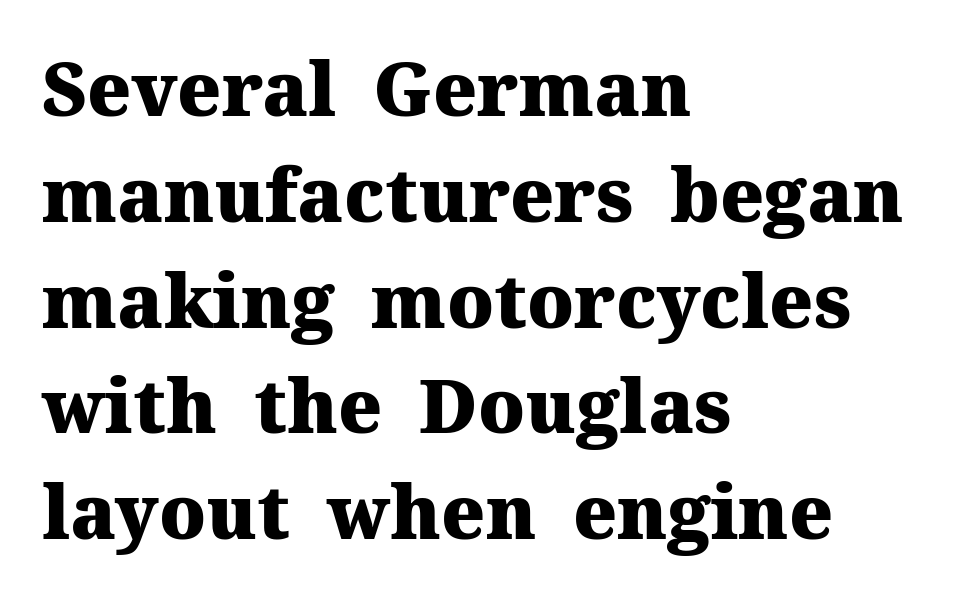
You can tell from the footed stems that serif type was used. The zone under the glyphs is completely vacant. In CSS terms this would be text-align: left. This sample has the flowing, uneven cadence of proportional lettering. The sample has been set heavy, in full bold. Notice how the stems are strictly vertical — no italics here.
